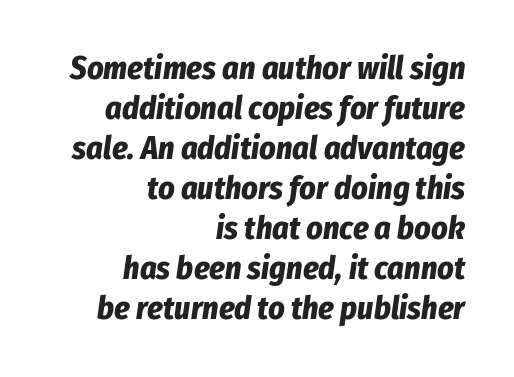
Vertically, the passage feels balanced, rows spaced as you'd expect. Horizontally, the lines are justified to the trailing edge only. The letters advance in unequal steps, a hallmark of proportional type. This rendering features lettering with no underline.
